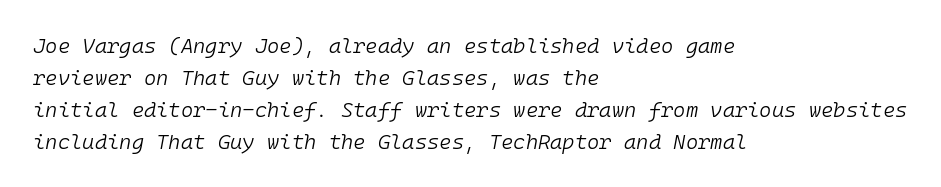
The image shows 21 px text type, italic (leaning right); set left-aligned, normal line spacing (1.52x), normal letter spacing, not underlined.
